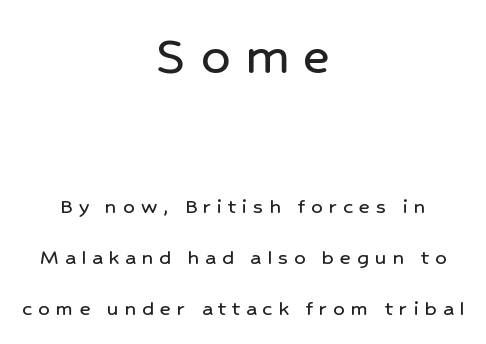
{"serif": "no", "italic": "no", "width": "normal", "stroke_contrast": "low", "x_height": "medium", "monospaced": "no", "underline": "no", "align": "center", "line_spacing": "loose", "line_spacing_ratio": 2.22, "letter_spacing": "wide", "letter_spacing_em": 0.26, "larger_block": "first", "size_ratio": 2.48, "glyph_px": 57}
